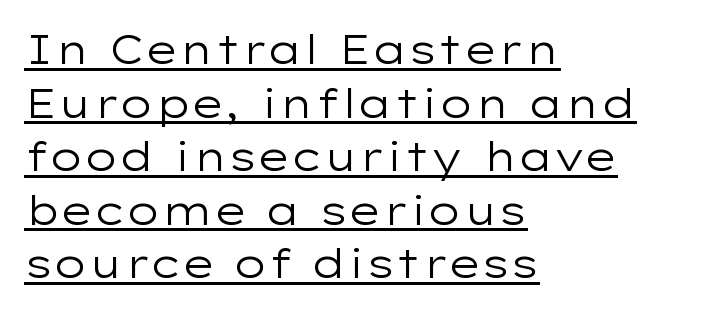
Nothing unusual about the tracking: characters are spaced as the font intends. Underlined type. The text was rendered using a sans face with plain stroke endings. Counters stay open thanks to moderate or lighter strokes. Quick note: interline space is typical. Horizontal alignment here is leftward, the default for most running prose.
